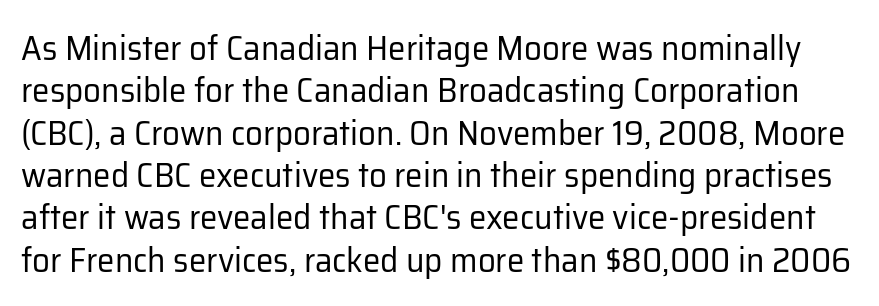
The image shows 35 px regular-weight sans-serif type, upright; set line spacing 1.21x, normal letter spacing, not underlined; low stroke contrast and a medium x-height.
